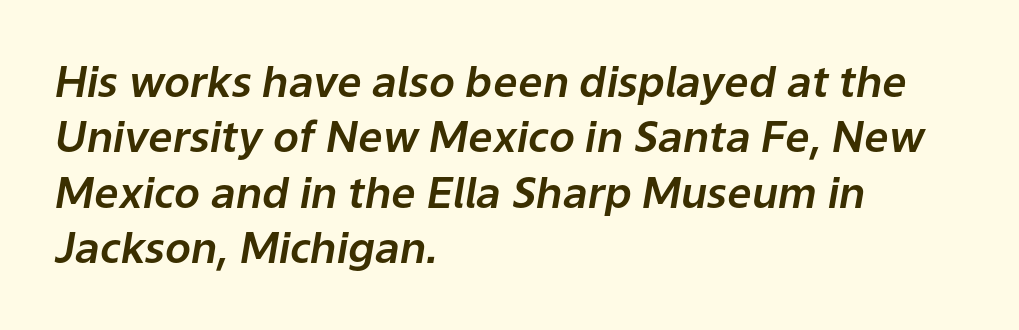
Q: Is the text italic (slanted)? A: Yes, it leans right by about 9 degrees.
Q: Is the text underlined? A: No.
Q: How is the paragraph aligned? A: Left-aligned.
Q: Is the spacing between letters normal or unusually wide? A: Normal.
Q: Is the spacing between lines tight, normal or loose? A: Normal.
Q: Width (condensed, normal, or wide)? A: Normal.
Q: Stroke contrast? A: Low.
Q: x-height? A: Medium.
Q: Monospaced? A: No.
